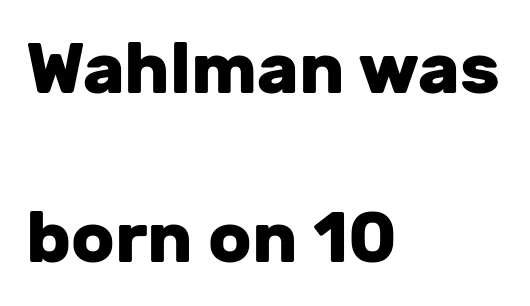
{"serif": "no", "italic": "no", "bold": "yes", "weight": "heavy", "width": "normal", "stroke_contrast": "low", "x_height": "medium", "monospaced": "no", "underline": "no", "align": "left", "line_spacing": "loose", "line_spacing_ratio": 2.38, "letter_spacing": "normal", "letter_spacing_em": 0.0, "glyph_px": 71}
